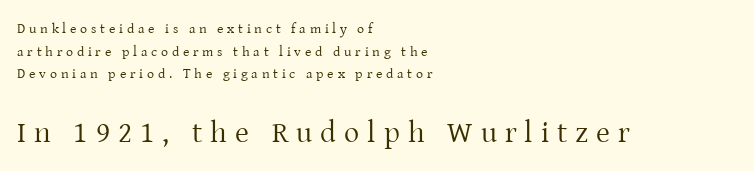
The image shows 30 px regular-weight serif type, upright; set left-aligned, normal line spacing (1.62x), unusually wide letter spacing (+0.27 em), not underlined; the second (bottom) block is 2.14x larger; low stroke contrast and a medium x-height.
